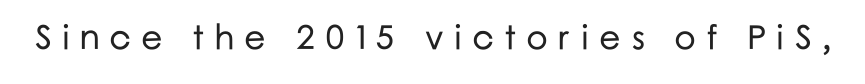
Each row of text sits above clean, open space. There is plenty of visible air inserted between adjacent glyphs. Is this a sans? Yes — the strokes have no serifs. A roman cut, with each character standing at attention. The letters advance in unequal steps, a hallmark of proportional type.
